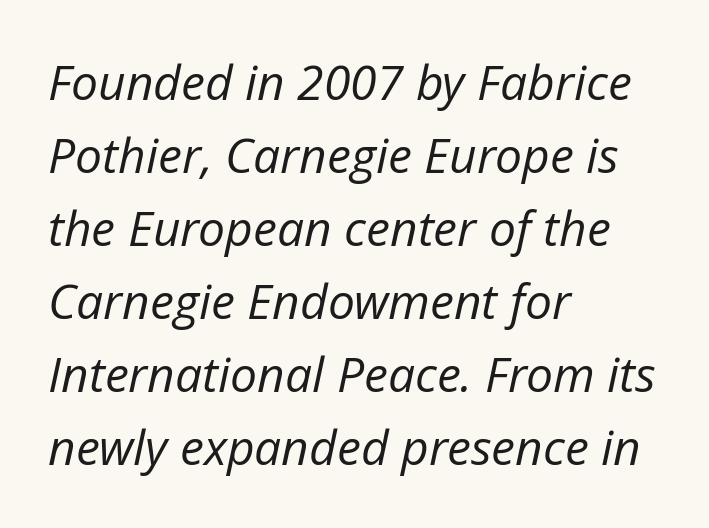
Q: Is the text bold? A: No.
Q: Is the text italic (slanted)? A: Yes, it leans right by about 12 degrees.
Q: Is the text underlined? A: No.
Q: How is the paragraph aligned? A: Left-aligned.
Q: Is the spacing between letters normal or unusually wide? A: Normal.
Q: Is the spacing between lines tight, normal or loose? A: Normal.
Q: Width (condensed, normal, or wide)? A: Normal.
Q: Stroke contrast? A: Low.
Q: x-height? A: Medium.
Q: Monospaced? A: No.
